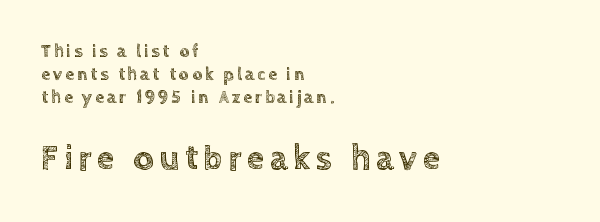
Q: Is the text italic (slanted)? A: No, it is upright.
Q: Is the text underlined? A: No.
Q: How is the paragraph aligned? A: Left-aligned.
Q: Is the spacing between lines tight, normal or loose? A: Normal.
Q: Which block of text is set in a larger size, the first (top) or the second (bottom)? A: The second (bottom) one.
Q: Width (condensed, normal, or wide)? A: Normal.
Q: x-height? A: Large.
Q: Monospaced? A: No.
